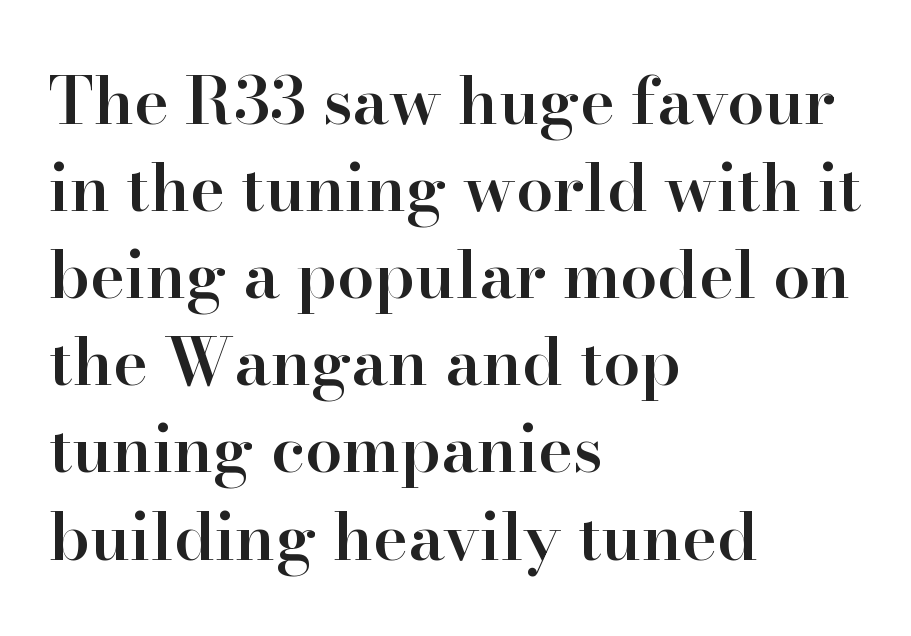
The typeface chosen for these lines features serifs. The paragraph has a hard left edge and a soft right edge. The type sits square on the baseline with zero lean. The rows are spaced the way most documents space them. These lines are rendered in a variable-pitch font. Beneath every word, the page is bare.
